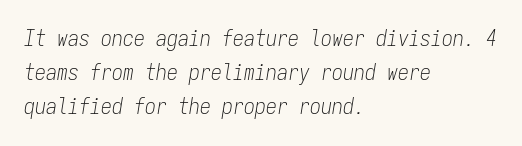
No letter is thick-stroked: the sample isn't bold. The paragraph shown leans on its left margin. Default kerning and tracking; the words read as compact shapes. The space beneath each line is pristine and unruled. How would I describe the line gaps? Plain and ordinary.
